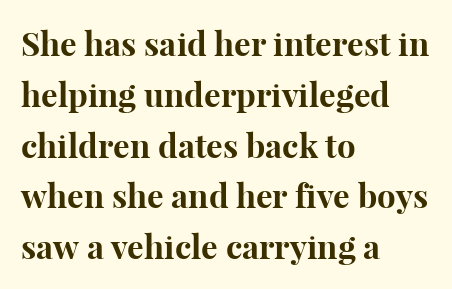
Line starts are locked; line ends wander. Quick note: not italic, upright. In terms of leading, this rendering sits right in the middle. Regarding serifs, this sample has them. The passage shown is typed in a proportional face where columns would drift. Clear beneath every line of the passage.
